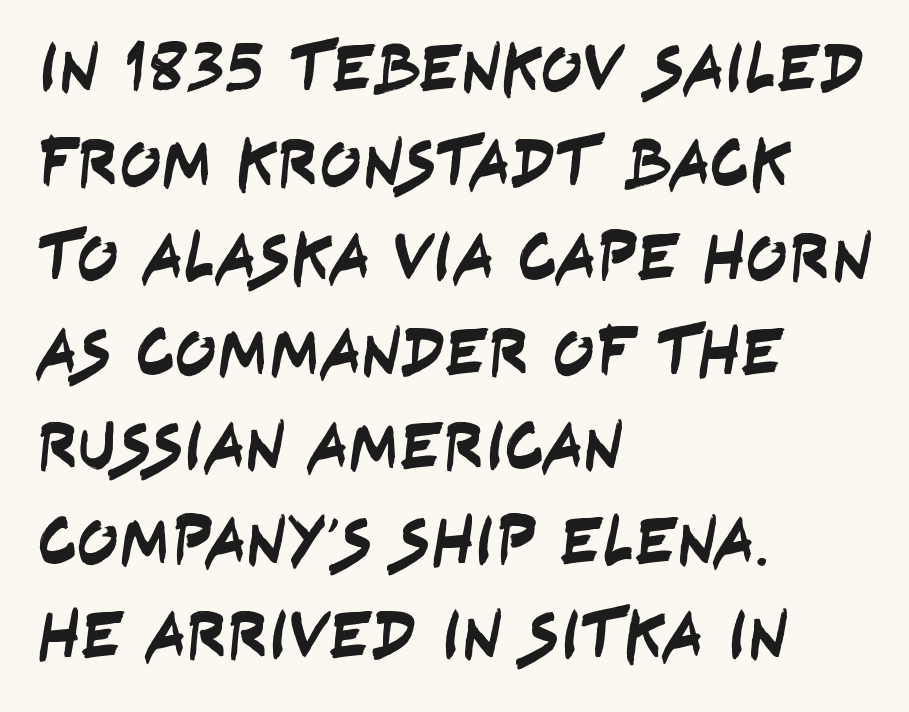
The image shows 69 px condensed sans-serif type; set left-aligned, normal line spacing (1.37x), normal letter spacing, not underlined; low stroke contrast and a large x-height.
